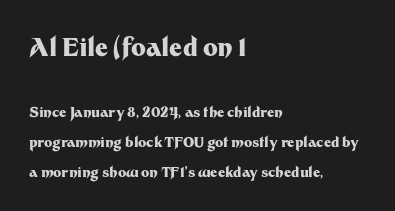
Q: Is the text bold? A: Yes.
Q: Is the text italic (slanted)? A: No, it is upright.
Q: Is the text underlined? A: No.
Q: How is the paragraph aligned? A: Left-aligned.
Q: Is the spacing between letters normal or unusually wide? A: Normal.
Q: Is the spacing between lines tight, normal or loose? A: Loose.
Q: Which block of text is set in a larger size, the first (top) or the second (bottom)? A: The first (top) one.
